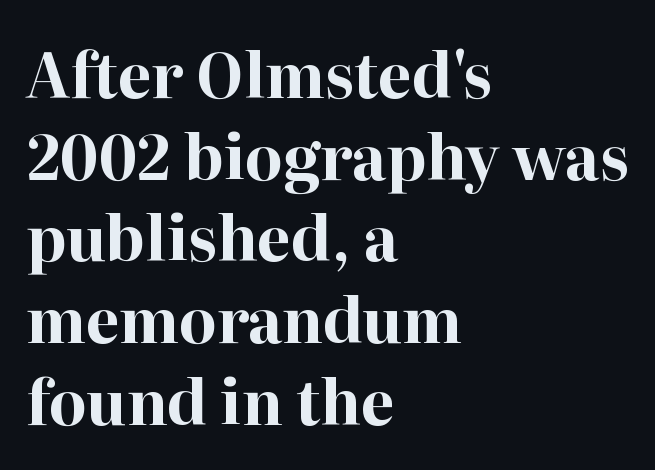
The image shows 61 px bold serif type, upright; set left-aligned, normal line spacing (1.34x), normal letter spacing, not underlined; high stroke contrast and a medium x-height.
